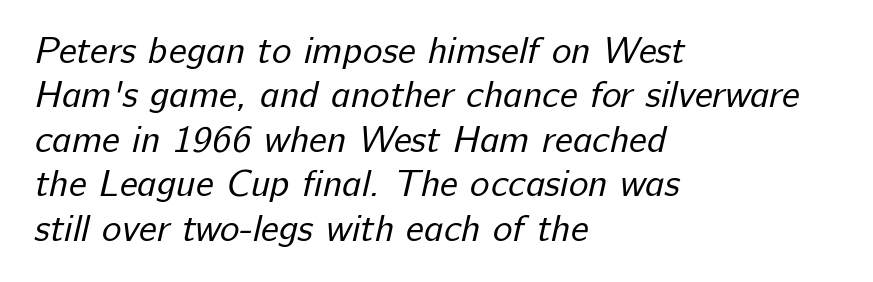
{"serif": "no", "bold": "no", "weight": "regular", "width": "normal", "stroke_contrast": "low", "x_height": "medium", "monospaced": "no", "underline": "no", "align": "left", "line_spacing_ratio": 1.2, "letter_spacing": "normal", "letter_spacing_em": 0.0, "glyph_px": 37}
